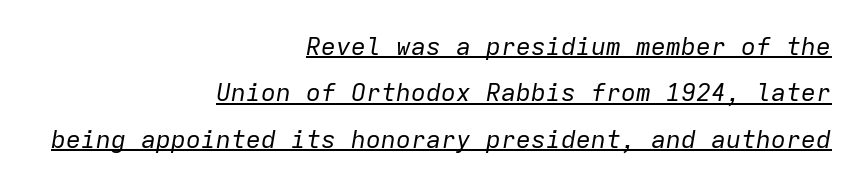
Vertical stems look standard width or narrower in stroke. There is no visible air inserted between adjacent glyphs. Is the type slanted? Yes — the strokes lean at a clear angle. Alignment: flush right. The specimen includes a rule beneath the text block's lines.
